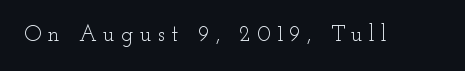
A bare baseline throughout the passage. The font is comparable to plain body text, perhaps lighter. These lines were composed using upright roman letters. The face used here is rendered with a markedly widened letterfit.
